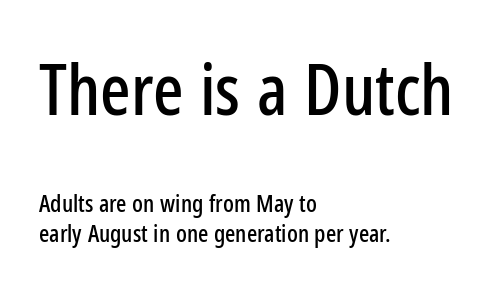
The image shows 71 px condensed sans-serif type, upright; set left-aligned, normal line spacing (1.27x), normal letter spacing, not underlined; the first (top) block is 2.96x larger; low stroke contrast and a medium x-height.
